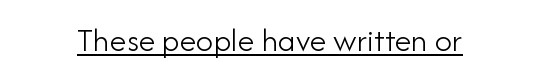
{"serif": "no", "italic": "no", "bold": "no", "weight": "light", "width": "normal", "stroke_contrast": "low", "x_height": "small", "monospaced": "no", "underline": "yes", "letter_spacing": "normal", "letter_spacing_em": 0.0, "glyph_px": 34}
